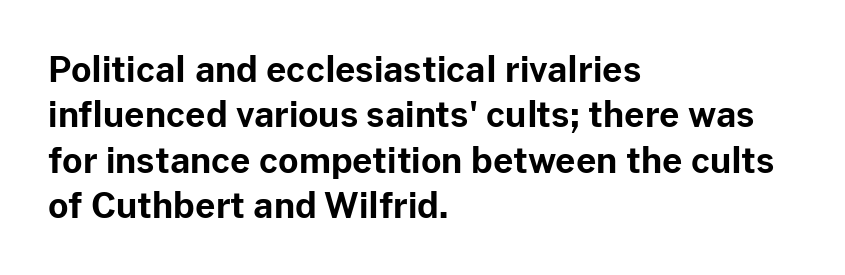
The image shows 35 px bold sans-serif type, upright; set left-aligned, normal line spacing (1.3x), normal letter spacing, not underlined; low stroke contrast and a medium x-height.
